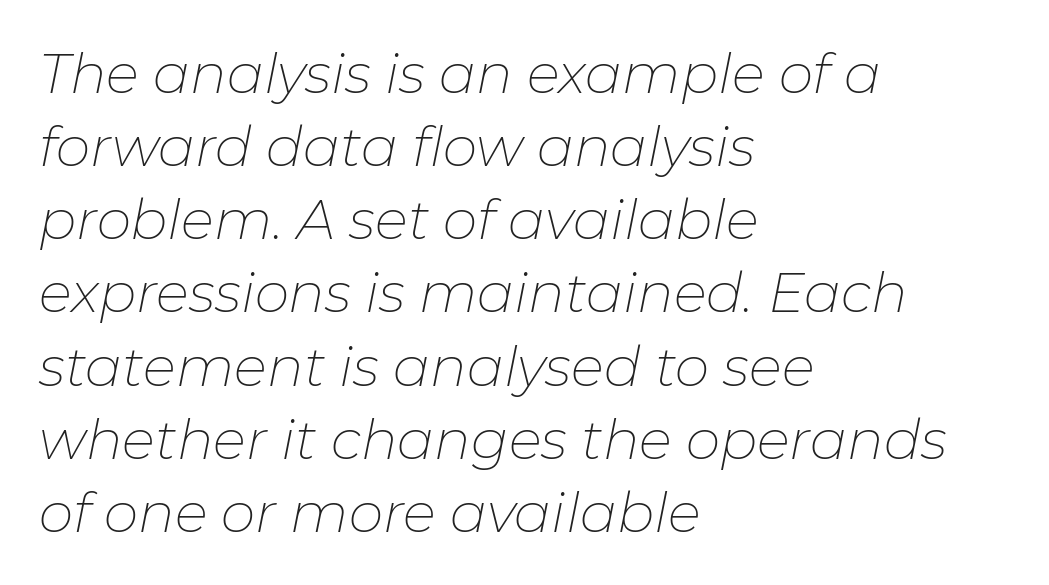
The image shows 55 px thin type, italic (leaning right); set left-aligned, normal line spacing (1.33x), normal letter spacing, not underlined; low stroke contrast and a medium x-height.
